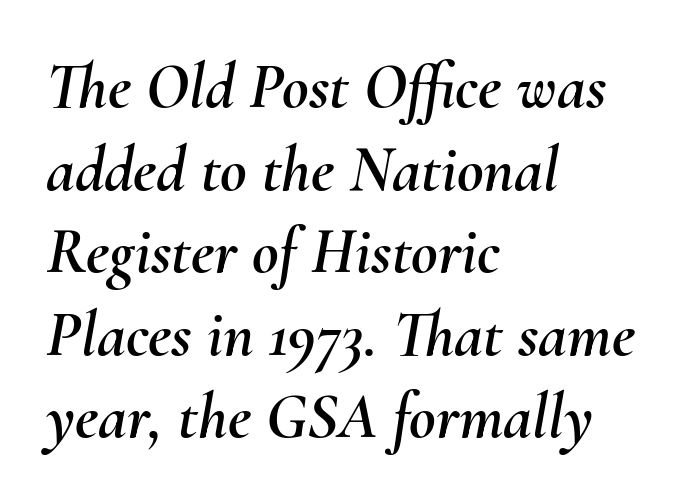
{"italic": "yes", "lean": "right", "slant_degrees": 10, "width": "normal", "stroke_contrast": "medium", "x_height": "small", "monospaced": "no", "underline": "no", "align": "left", "line_spacing": "normal", "line_spacing_ratio": 1.27, "letter_spacing": "normal", "letter_spacing_em": 0.0, "glyph_px": 65}
